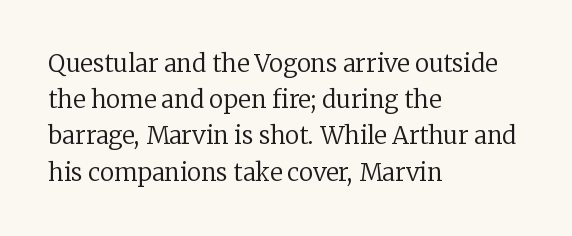
Default kerning and tracking; the words read as compact shapes. Tall strokes in this sample are plumb rather than angled. This rendering uses left alignment, leaving the right contour irregular. Students, observe: this is what conventionally led text looks like. Each stroke keeps to a modest, everyday thickness or less. Honestly, there is no underline to notice here at all.
